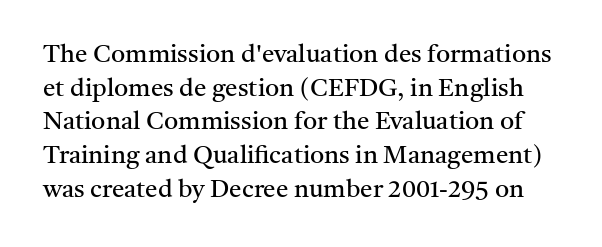
The image shows 25 px text type, upright; set normal line spacing (1.35x), normal letter spacing, not underlined.
